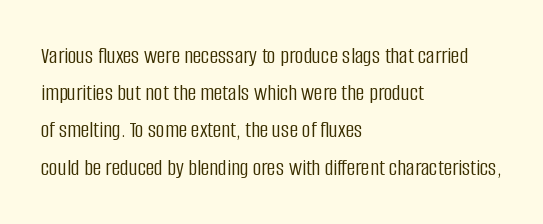
The image shows 24 px text type, upright; set left-aligned, normal line spacing (1.55x), normal letter spacing, not underlined.
